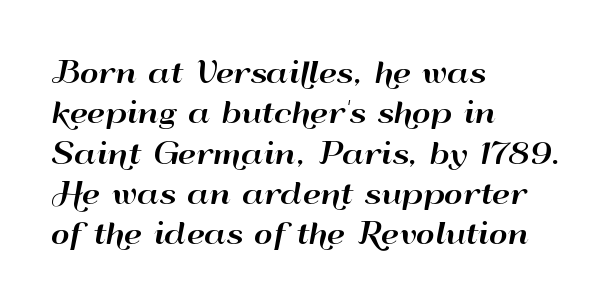
The image shows 29 px wide sans-serif type; set left-aligned, normal line spacing (1.39x), normal letter spacing, not underlined; high stroke contrast and a small x-height.
